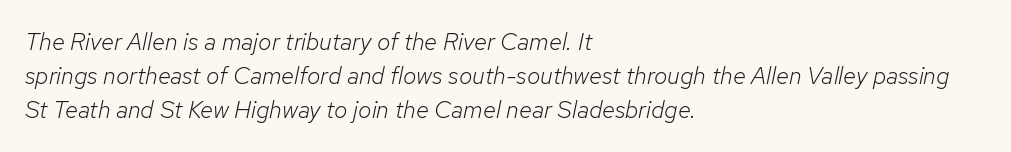
The image shows 24 px text type, italic (leaning right); set left-aligned, normal line spacing (1.42x), normal letter spacing, not underlined.
